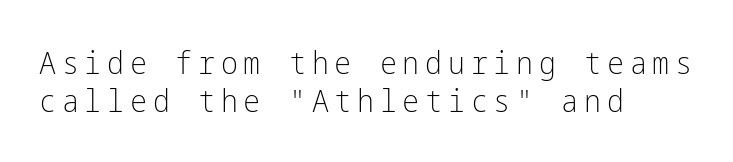
Q: Is the text bold? A: No.
Q: Is the text italic (slanted)? A: No, it is upright.
Q: Is the typeface a serif or a sans-serif typeface? A: Sans-serif.
Q: Is the text underlined? A: No.
Q: How is the paragraph aligned? A: Left-aligned.
Q: Width (condensed, normal, or wide)? A: Condensed.
Q: Stroke contrast? A: Low.
Q: x-height? A: Medium.
